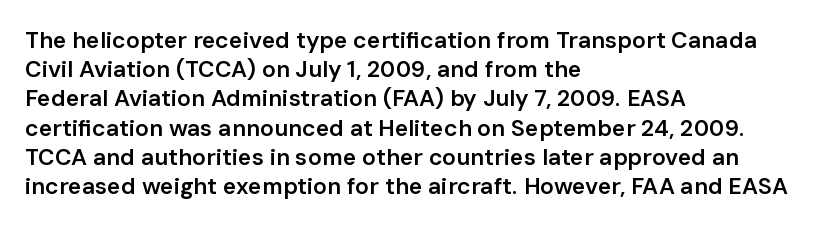
{"italic": "no", "bold": "semi", "underline": "no", "align": "left", "line_spacing": "normal", "line_spacing_ratio": 1.27, "letter_spacing": "normal", "letter_spacing_em": 0.0, "glyph_px": 23}
